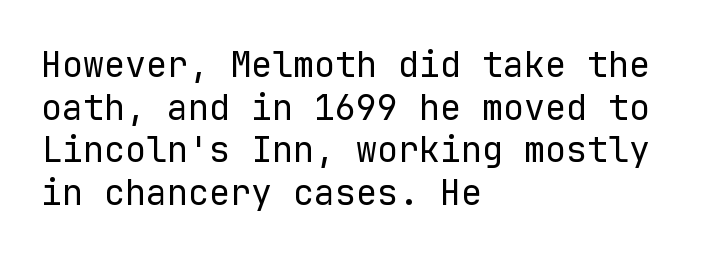
Q: Is the text bold? A: No.
Q: Is the text italic (slanted)? A: No, it is upright.
Q: Is the typeface a serif or a sans-serif typeface? A: Sans-serif.
Q: Is the text underlined? A: No.
Q: How is the paragraph aligned? A: Left-aligned.
Q: Is the spacing between letters normal or unusually wide? A: Normal.
Q: Width (condensed, normal, or wide)? A: Normal.
Q: Stroke contrast? A: Low.
Q: x-height? A: Medium.
Q: Monospaced? A: Yes.
